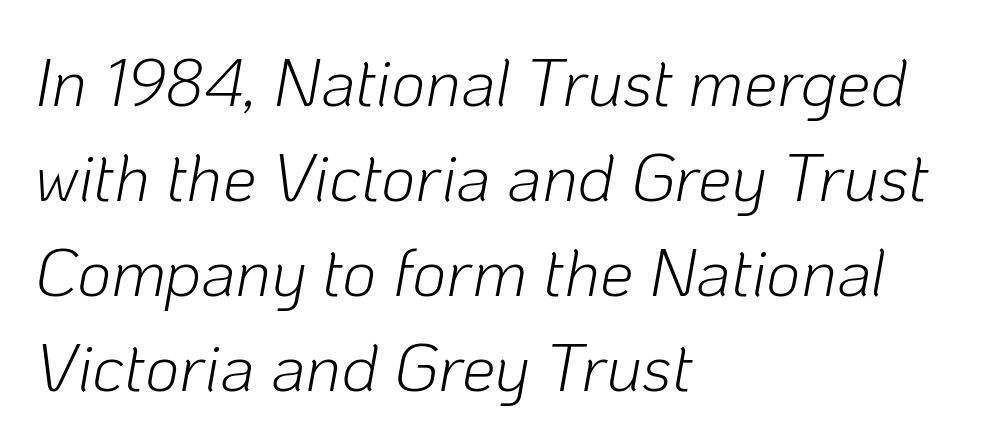
Left-aligned paragraph, ragged on the right. The characters are drawn with everyday or finer stroke widths. The gap between lines stays unmarked. What's the leading like? Ordinary, nothing unusual. Would a proofreader flag this as italicized? Yes.
